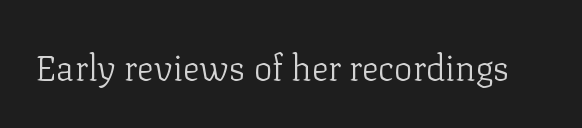
Q: Is the text bold? A: No.
Q: Is the text italic (slanted)? A: No, it is upright.
Q: Is the typeface a serif or a sans-serif typeface? A: Serif.
Q: Is the text underlined? A: No.
Q: Is the spacing between letters normal or unusually wide? A: Normal.
Q: Width (condensed, normal, or wide)? A: Normal.
Q: Stroke contrast? A: Low.
Q: x-height? A: Medium.
Q: Monospaced? A: No.
